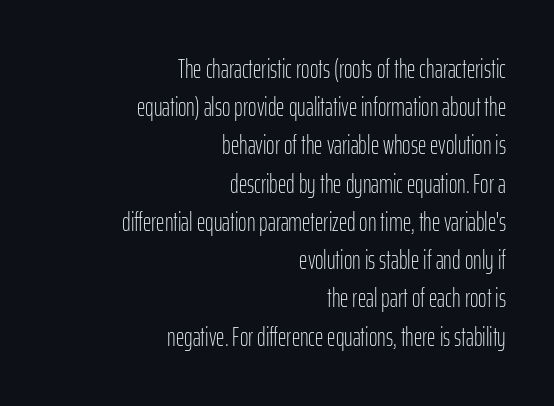
The image shows 26 px text type, upright; set right-aligned, normal line spacing (1.47x), normal letter spacing, not underlined.
